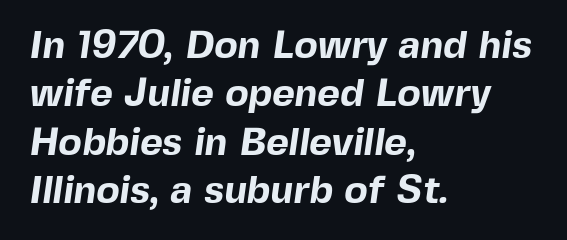
The image shows 39 px bold sans-serif type; set left-aligned, line spacing 1.24x, normal letter spacing, not underlined; a medium x-height.
